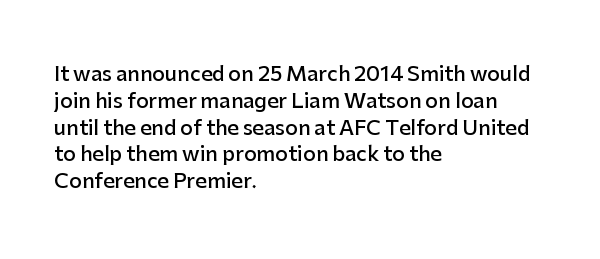
Q: Is the text bold? A: Semi-bold.
Q: Is the text italic (slanted)? A: No, it is upright.
Q: Is the text underlined? A: No.
Q: How is the paragraph aligned? A: Left-aligned.
Q: Is the spacing between letters normal or unusually wide? A: Normal.
Q: Is the spacing between lines tight, normal or loose? A: Normal.
